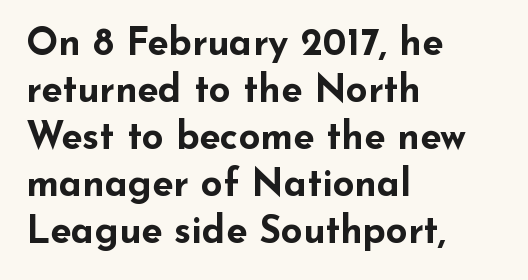
These lines carry a lot of weight — the face is fully bold. Looks like regular typesetting: each glyph gets only the width it needs. A bare baseline throughout the passage. Italic: no, the glyphs are upright roman. The text block is weighted toward the left margin, trailing off unevenly rightward.
